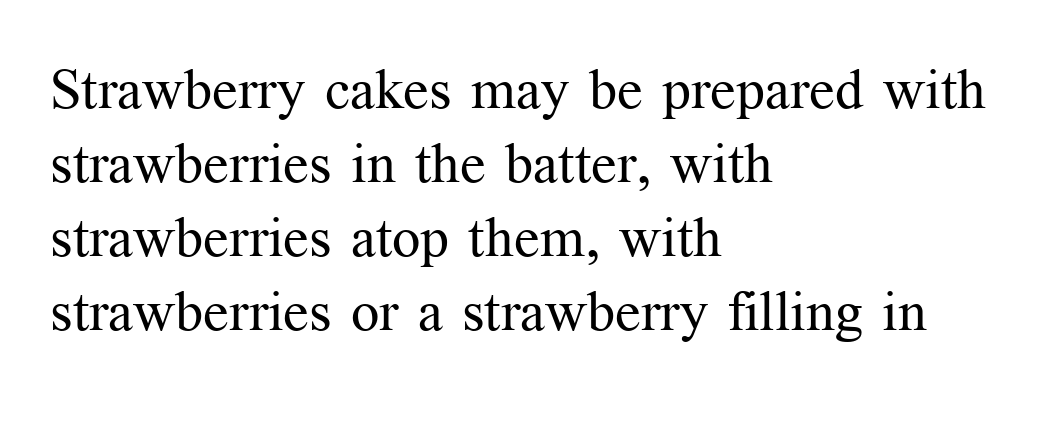
{"serif": "yes", "italic": "no", "bold": "no", "weight": "regular", "width": "normal", "stroke_contrast": "medium", "x_height": "medium", "monospaced": "no", "underline": "no", "align": "left", "line_spacing": "normal", "line_spacing_ratio": 1.32, "letter_spacing": "normal", "letter_spacing_em": 0.0, "glyph_px": 56}
